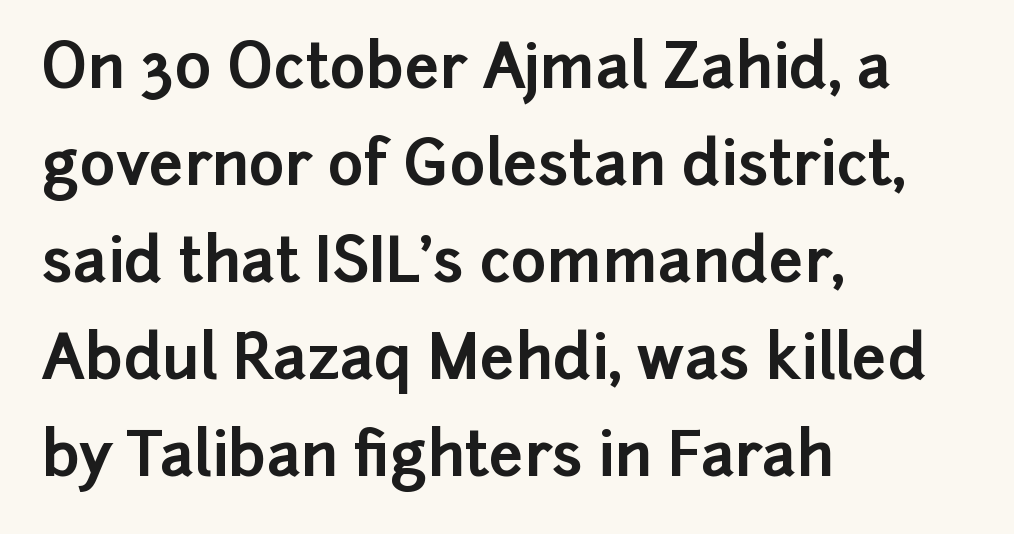
This sample has the flowing, uneven cadence of proportional lettering. Has an underline been added? It has not. Stroke terminals: plain, sans-serif. Inter-character spacing is left at the font's built-in metrics.
